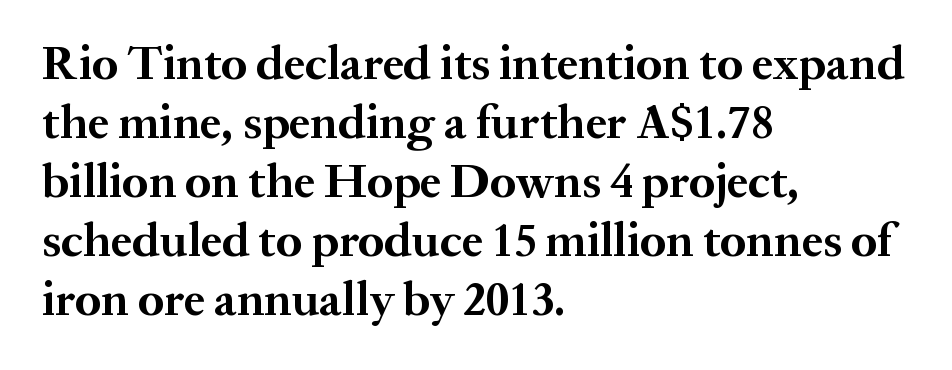
Q: Is the text bold? A: Yes.
Q: Is the text italic (slanted)? A: No, it is upright.
Q: Is the typeface a serif or a sans-serif typeface? A: Serif.
Q: Is the text underlined? A: No.
Q: How is the paragraph aligned? A: Left-aligned.
Q: Is the spacing between letters normal or unusually wide? A: Normal.
Q: Width (condensed, normal, or wide)? A: Normal.
Q: Stroke contrast? A: Medium.
Q: x-height? A: Medium.
Q: Monospaced? A: No.
